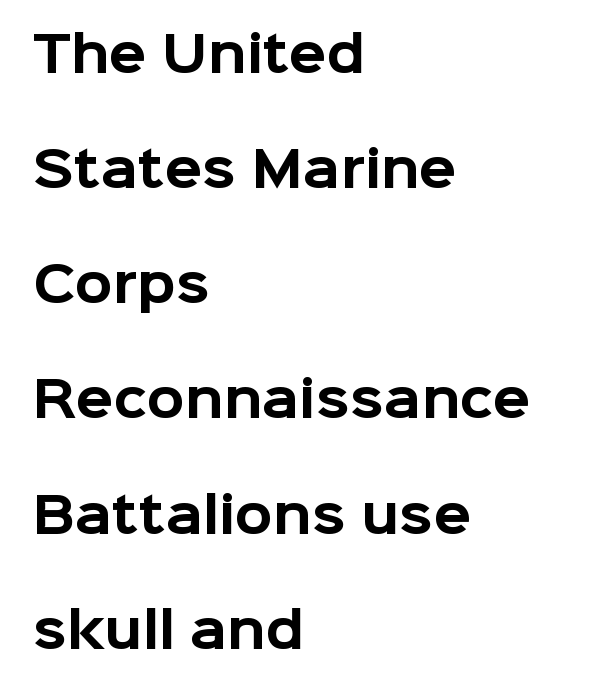
{"serif": "no", "italic": "no", "bold": "yes", "weight": "bold", "width": "normal", "stroke_contrast": "low", "x_height": "medium", "monospaced": "no", "underline": "no", "align": "left", "line_spacing": "loose", "line_spacing_ratio": 2.35, "letter_spacing": "normal", "letter_spacing_em": 0.0, "glyph_px": 49}
